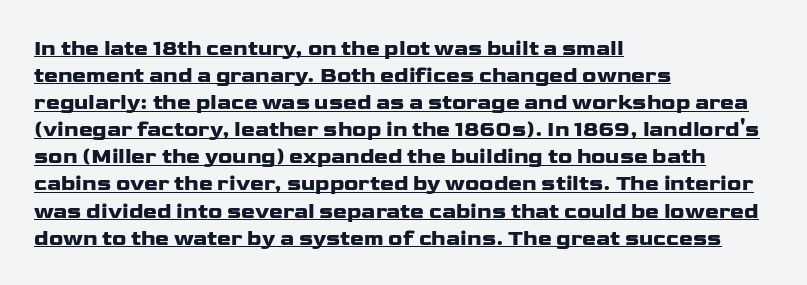
Has an underline been added? It has. If you measured baseline to baseline, you'd find a middling distance. A student would call this left alignment; a typographer would say flush left, rag right. The letters stand straight up with perfectly vertical stems. Honestly, the letter spacing is just normal — you wouldn't notice it.
